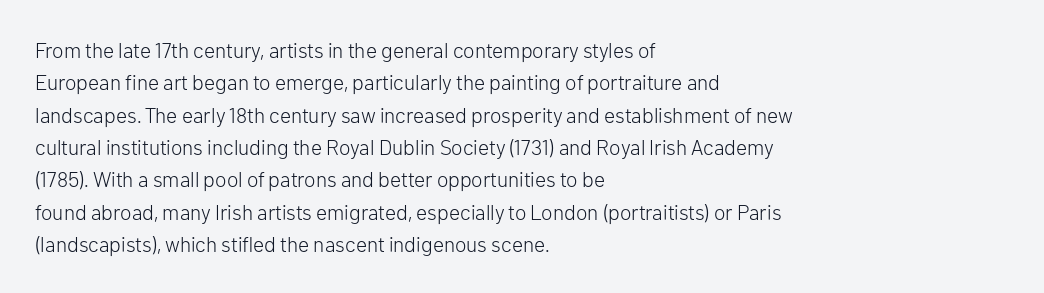
{"italic": "no", "bold": "no", "underline": "no", "align": "left", "line_spacing": "normal", "line_spacing_ratio": 1.54, "letter_spacing": "normal", "letter_spacing_em": 0.0, "glyph_px": 21}
